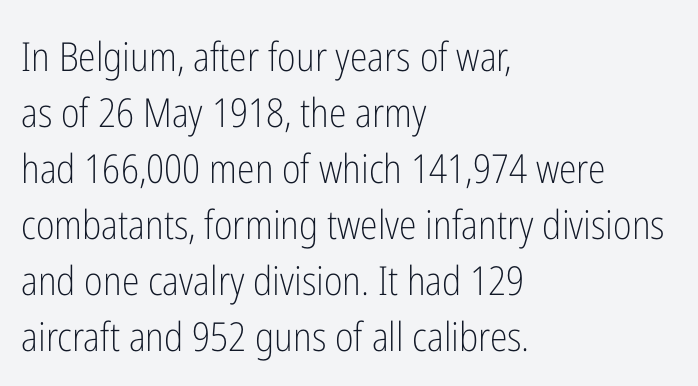
{"serif": "no", "italic": "no", "bold": "no", "weight": "light", "width": "condensed", "stroke_contrast": "low", "x_height": "medium", "monospaced": "no", "underline": "no", "align": "left", "line_spacing": "normal", "line_spacing_ratio": 1.4, "letter_spacing": "normal", "letter_spacing_em": 0.0, "glyph_px": 40}
